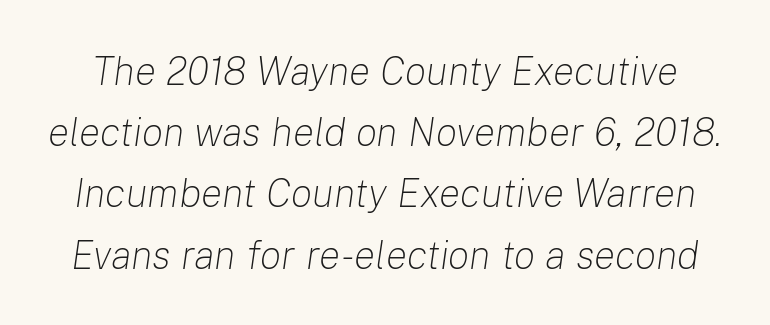
The strokes are not fattened; the text isn't bold. The letters sit at their default tracking, neither squeezed nor spread. Slanted lettering throughout. These lines are rendered in a variable-pitch font. In terms of leading, this rendering sits right in the middle.
